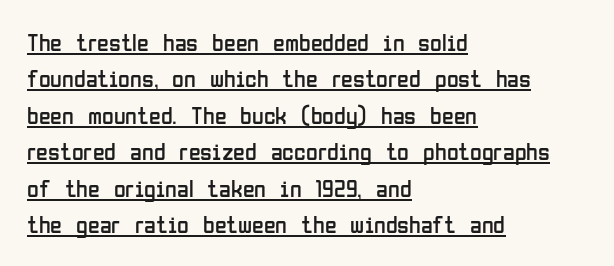
Is the stroke heavy? The answer is a plain regular-or-lighter. If you drew a line through each stem, it would be perfectly vertical. Vertical spacing — default. A classic flush-left, rag-right setting is used for this passage.
